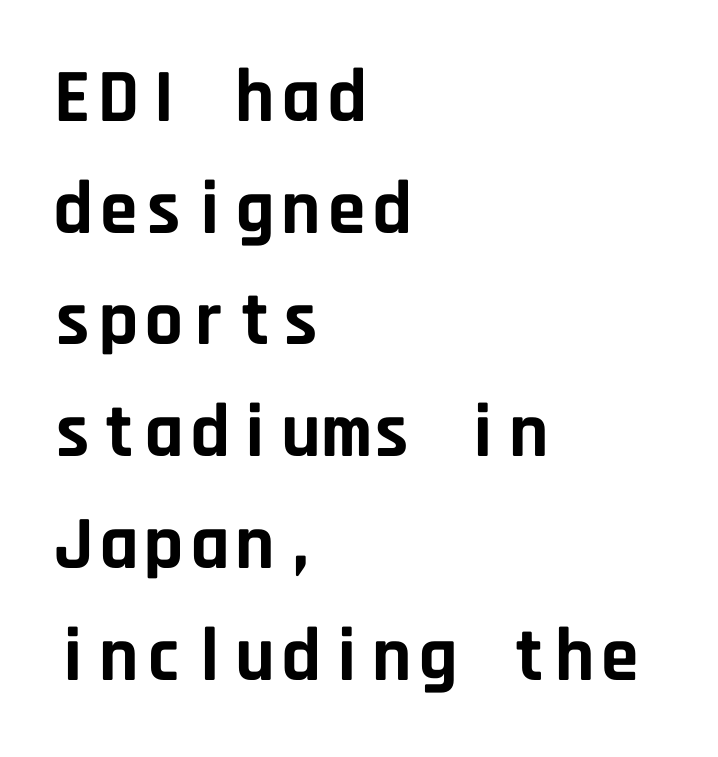
These lines sit exactly where default settings would place them. In terms of letterform style, serifs are entirely absent. In CSS terms this would be text-align: left. The zone under the glyphs is completely vacant. How are the letters spaced? Ordinarily, with no added tracking.
